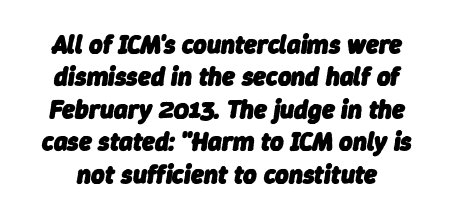
Q: Is the text bold? A: Yes.
Q: Is the text italic (slanted)? A: Yes, it leans right by about 9 degrees.
Q: Is the text underlined? A: No.
Q: Is the spacing between letters normal or unusually wide? A: Normal.
Q: Is the spacing between lines tight, normal or loose? A: Normal.
